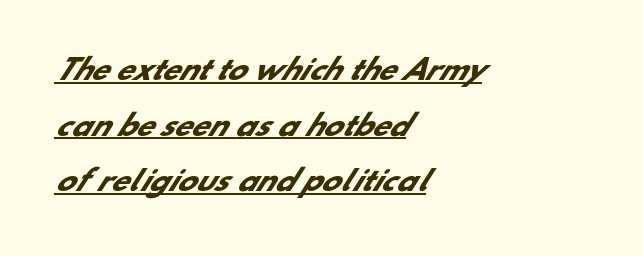
{"serif": "no", "bold": "yes", "weight": "heavy", "width": "normal", "stroke_contrast": "low", "x_height": "small", "monospaced": "no", "underline": "yes", "align": "left", "line_spacing": "loose", "line_spacing_ratio": 1.99, "letter_spacing": "normal", "letter_spacing_em": 0.0, "glyph_px": 28}
